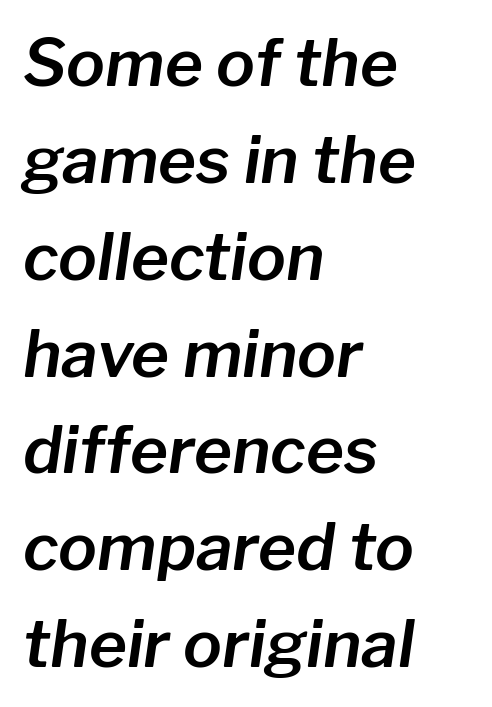
Leading: standard. Each letter keeps its own natural width here, so spacing adapts to shape. Inter-character spacing is left at the font's built-in metrics. The letters are slanted; this is an italic face. These lines are set flush left with a ragged right edge. Honestly, there is no underline to notice here at all.
